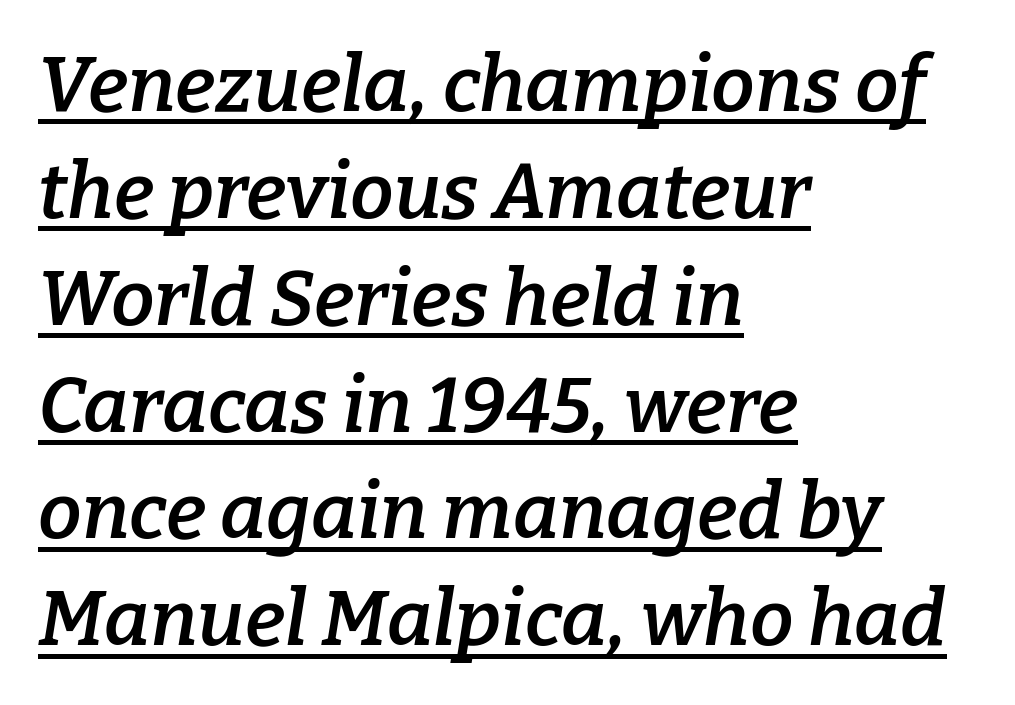
The image shows 78 px semibold serif type, italic (leaning right); set left-aligned, normal line spacing (1.37x), normal letter spacing, underlined; low stroke contrast and a medium x-height.
